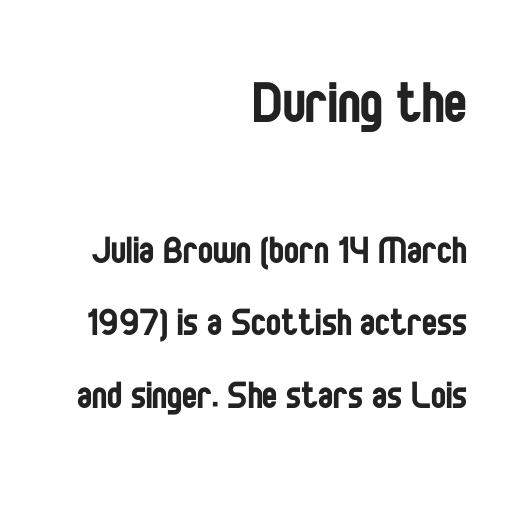
The image shows 68 px regular-weight, condensed sans-serif type, upright; set right-aligned, normal line spacing (1.62x), normal letter spacing, not underlined; the first (top) block is 1.51x larger; low stroke contrast and a large x-height.
